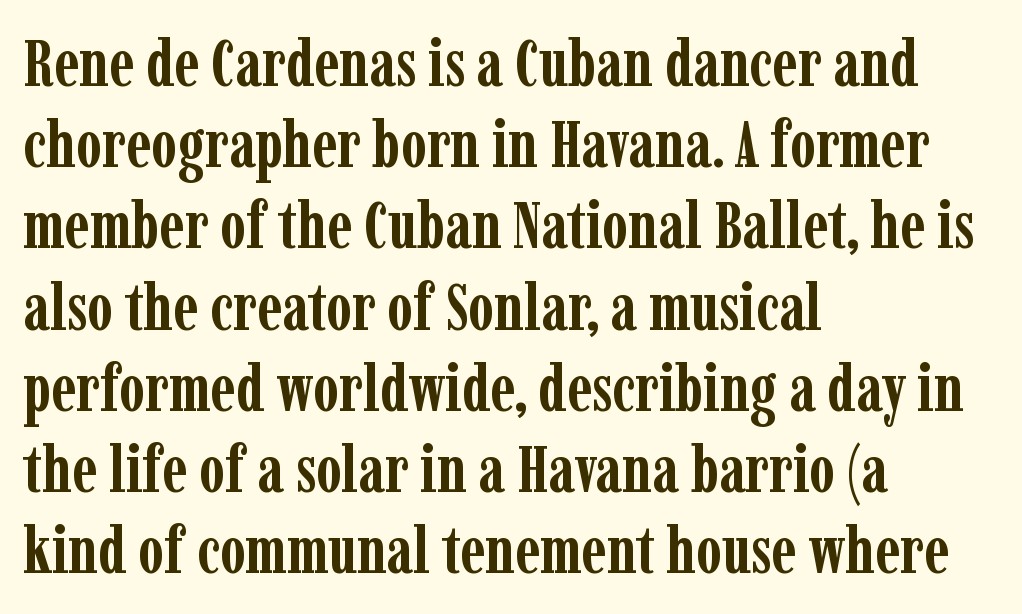
Q: Is the text bold? A: Yes.
Q: Is the text italic (slanted)? A: No, it is upright.
Q: Is the typeface a serif or a sans-serif typeface? A: Serif.
Q: Is the text underlined? A: No.
Q: How is the paragraph aligned? A: Left-aligned.
Q: Is the spacing between letters normal or unusually wide? A: Normal.
Q: Width (condensed, normal, or wide)? A: Condensed.
Q: Stroke contrast? A: Low.
Q: x-height? A: Medium.
Q: Monospaced? A: No.
